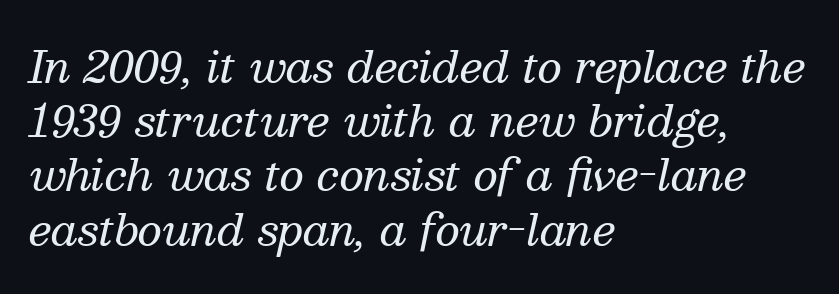
The image shows 43 px regular-weight serif type, italic (leaning right); set left-aligned, normal line spacing (1.26x), normal letter spacing, not underlined; medium stroke contrast and a medium x-height.
